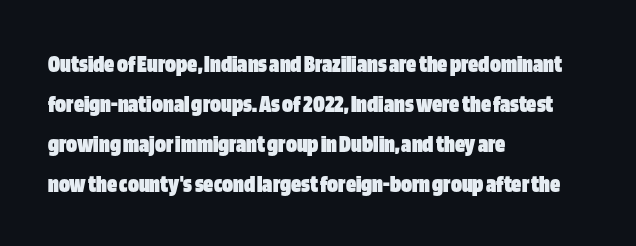
{"italic": "no", "bold": "yes", "underline": "no", "align": "left", "line_spacing": "normal", "line_spacing_ratio": 1.6, "letter_spacing": "normal", "letter_spacing_em": 0.0, "glyph_px": 25}
